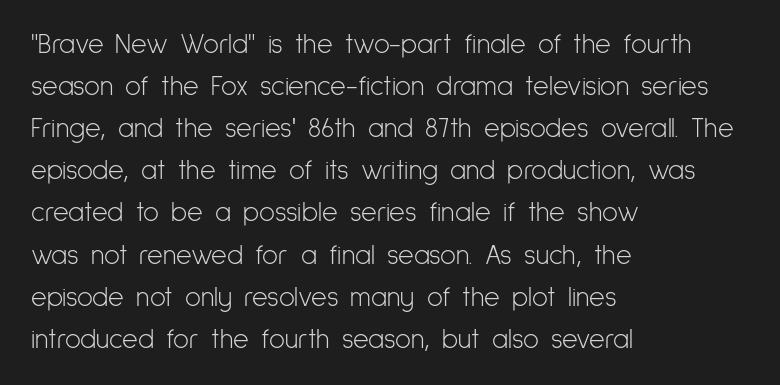
Q: Is the text bold? A: No.
Q: Is the text italic (slanted)? A: No, it is upright.
Q: Is the text underlined? A: No.
Q: How is the paragraph aligned? A: Left-aligned.
Q: Is the spacing between letters normal or unusually wide? A: Normal.
Q: Is the spacing between lines tight, normal or loose? A: Normal.
